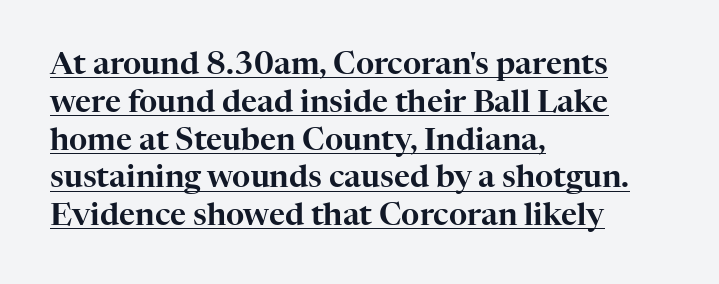
Q: Is the text italic (slanted)? A: No, it is upright.
Q: Is the typeface a serif or a sans-serif typeface? A: Serif.
Q: Is the text underlined? A: Yes.
Q: How is the paragraph aligned? A: Left-aligned.
Q: Is the spacing between letters normal or unusually wide? A: Normal.
Q: Width (condensed, normal, or wide)? A: Normal.
Q: Stroke contrast? A: High.
Q: x-height? A: Medium.
Q: Monospaced? A: No.
